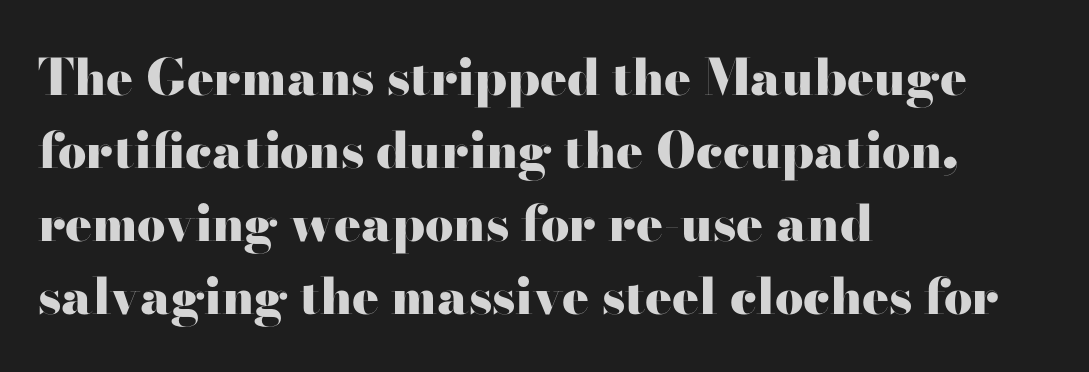
Q: Is the text bold? A: Yes.
Q: Is the text italic (slanted)? A: No, it is upright.
Q: Is the typeface a serif or a sans-serif typeface? A: Serif.
Q: Is the text underlined? A: No.
Q: How is the paragraph aligned? A: Left-aligned.
Q: Is the spacing between letters normal or unusually wide? A: Normal.
Q: Is the spacing between lines tight, normal or loose? A: Normal.
Q: Width (condensed, normal, or wide)? A: Wide.
Q: Stroke contrast? A: High.
Q: x-height? A: Small.
Q: Monospaced? A: No.
